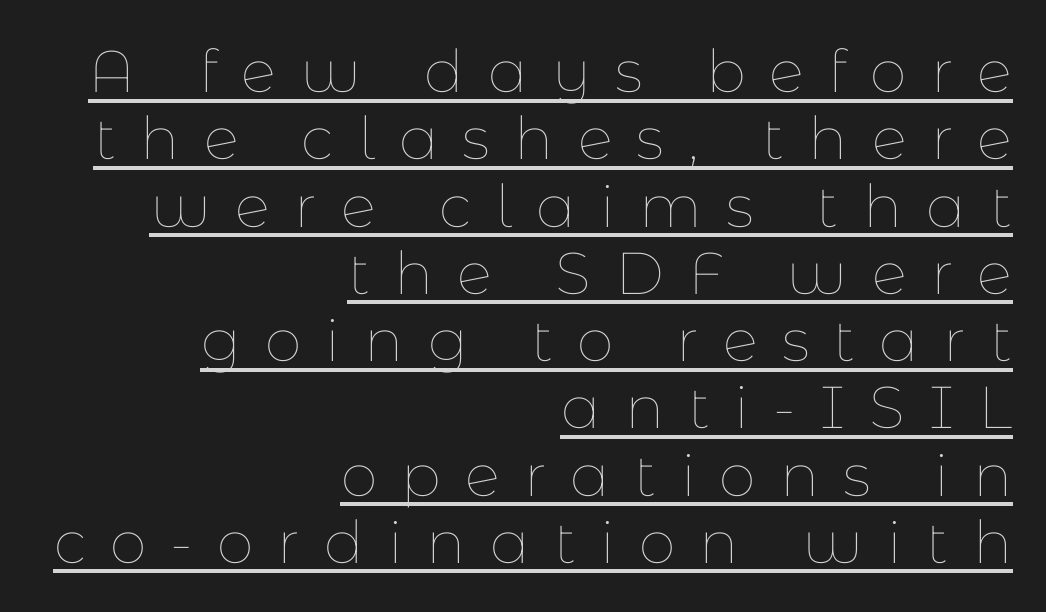
Stems and bowls with no extra thickness — not bold. Every stem runs plumb, perpendicular to the baseline. The letters advance in unequal steps, a hallmark of proportional type. Caption: expanded tracking, letters set apart.
